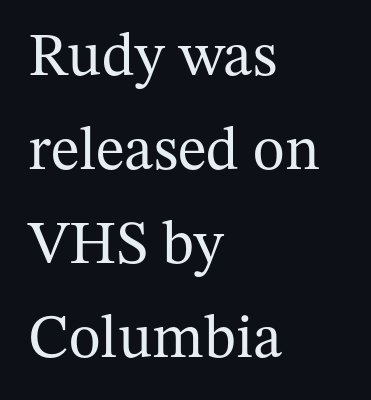
Q: Is the text bold? A: No.
Q: Is the text italic (slanted)? A: No, it is upright.
Q: Is the typeface a serif or a sans-serif typeface? A: Serif.
Q: Is the text underlined? A: No.
Q: How is the paragraph aligned? A: Left-aligned.
Q: Is the spacing between letters normal or unusually wide? A: Normal.
Q: Is the spacing between lines tight, normal or loose? A: Normal.
Q: Width (condensed, normal, or wide)? A: Normal.
Q: Stroke contrast? A: Medium.
Q: x-height? A: Medium.
Q: Monospaced? A: No.
